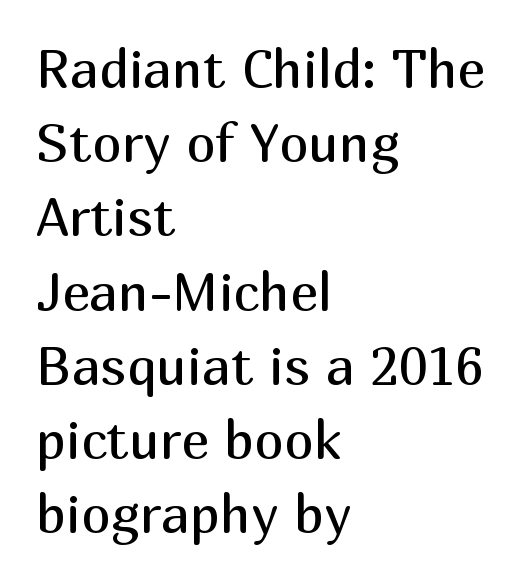
The space between consecutive lines is moderate. Observe the ordinary spacing: letters are neighbours, not strangers. The typography opts for an upright posture over an oblique one. The baseline area is clear. Note the varied advance widths — an 'i' is clearly narrower than an 'm'.
